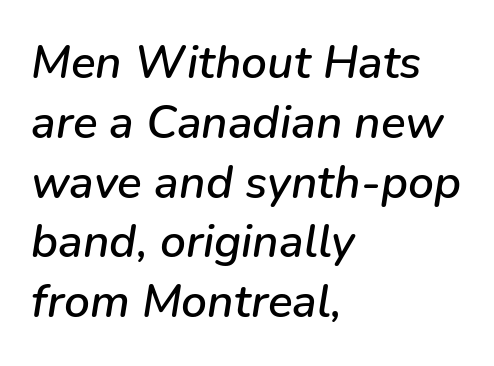
Q: Is the text italic (slanted)? A: Yes, it leans right by about 9 degrees.
Q: Is the text underlined? A: No.
Q: How is the paragraph aligned? A: Left-aligned.
Q: Is the spacing between letters normal or unusually wide? A: Normal.
Q: Is the spacing between lines tight, normal or loose? A: Normal.
Q: Width (condensed, normal, or wide)? A: Normal.
Q: Stroke contrast? A: Low.
Q: x-height? A: Medium.
Q: Monospaced? A: No.
